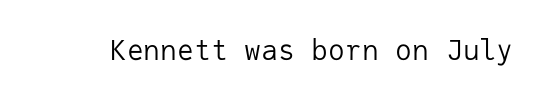
Underline: absent. These lines are rendered in a fixed-pitch font. Inter-character spacing is left at the font's built-in metrics. A light-to-regular cut is what we see here. Grotesque or geometric, the face here clearly has no serifs. Ascenders rise straight up at ninety degrees.
